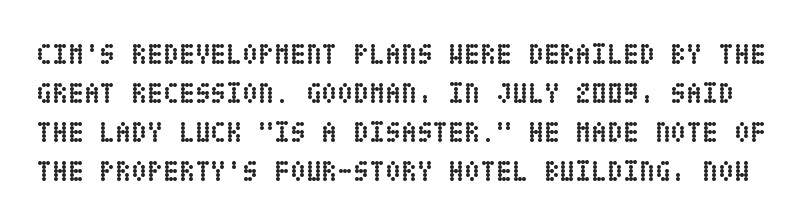
The image shows 29 px semibold, condensed type, upright; set normal line spacing (1.35x), normal letter spacing, not underlined; low stroke contrast and a large x-height.
